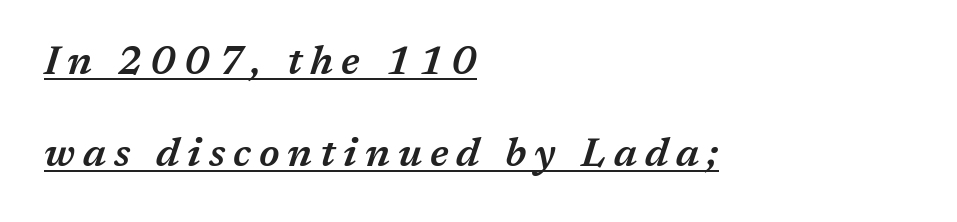
Q: Is the text bold? A: Semi-bold.
Q: Is the text italic (slanted)? A: Yes, it leans right by about 17 degrees.
Q: Is the text underlined? A: Yes.
Q: How is the paragraph aligned? A: Left-aligned.
Q: Is the spacing between letters normal or unusually wide? A: Unusually wide.
Q: Is the spacing between lines tight, normal or loose? A: Loose.
Q: Width (condensed, normal, or wide)? A: Normal.
Q: Stroke contrast? A: Medium.
Q: x-height? A: Medium.
Q: Monospaced? A: No.
